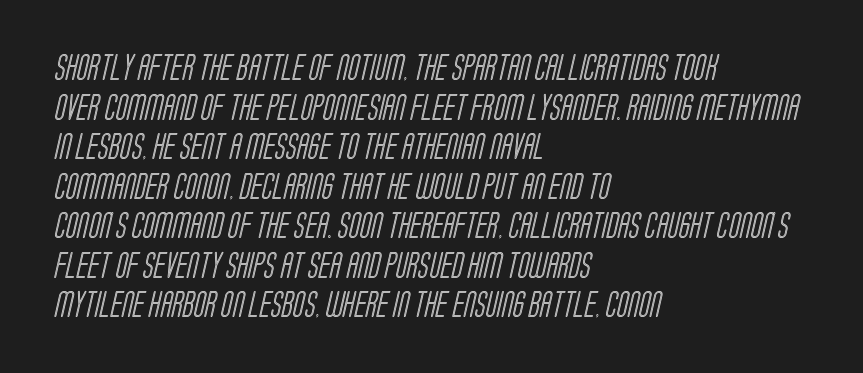
Q: Is the text underlined? A: No.
Q: How is the paragraph aligned? A: Left-aligned.
Q: Is the spacing between letters normal or unusually wide? A: Normal.
Q: Is the spacing between lines tight, normal or loose? A: Normal.
